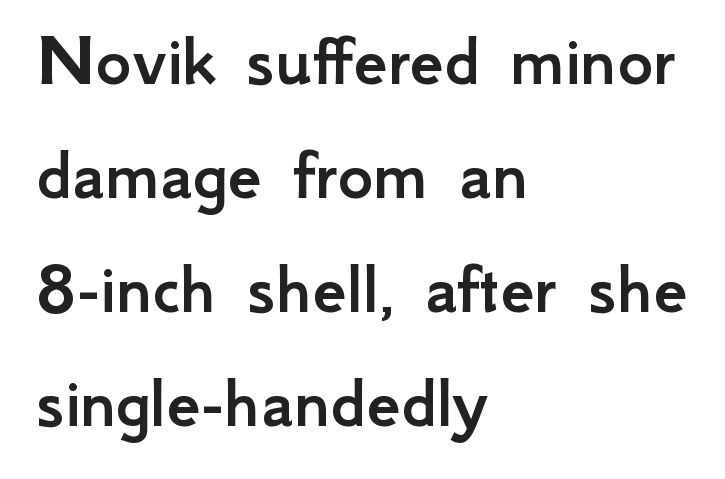
{"serif": "no", "italic": "no", "width": "normal", "stroke_contrast": "low", "x_height": "small", "monospaced": "no", "underline": "no", "align": "left", "line_spacing": "normal", "line_spacing_ratio": 1.5, "letter_spacing": "normal", "letter_spacing_em": 0.0, "glyph_px": 76}
